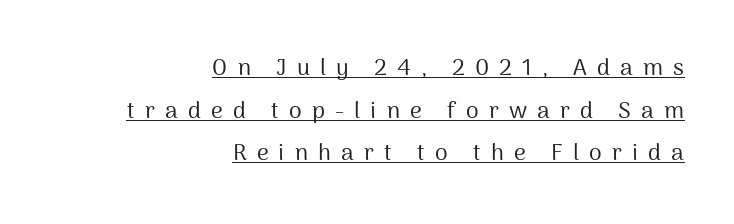
The image shows 23 px text type, upright; set right-aligned, line spacing 1.85x, unusually wide letter spacing (+0.44 em), underlined.
